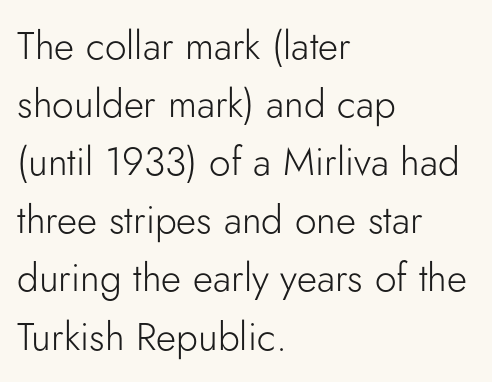
The leading is moderate, giving the passage an even texture. Upright lettering throughout. Glance below the letters and you will spot only blank space. Regarding serifs, this sample does without them.
